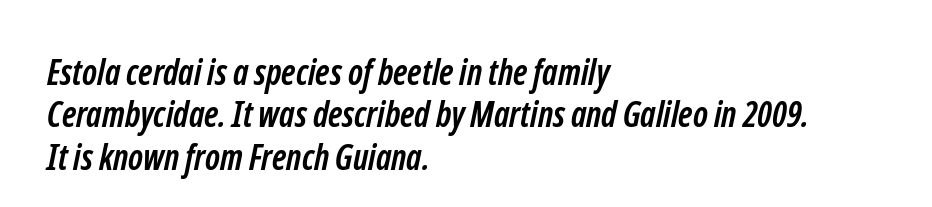
The image shows 35 px semibold, condensed sans-serif type; set left-aligned, line spacing 1.21x, normal letter spacing, not underlined; low stroke contrast and a medium x-height.
